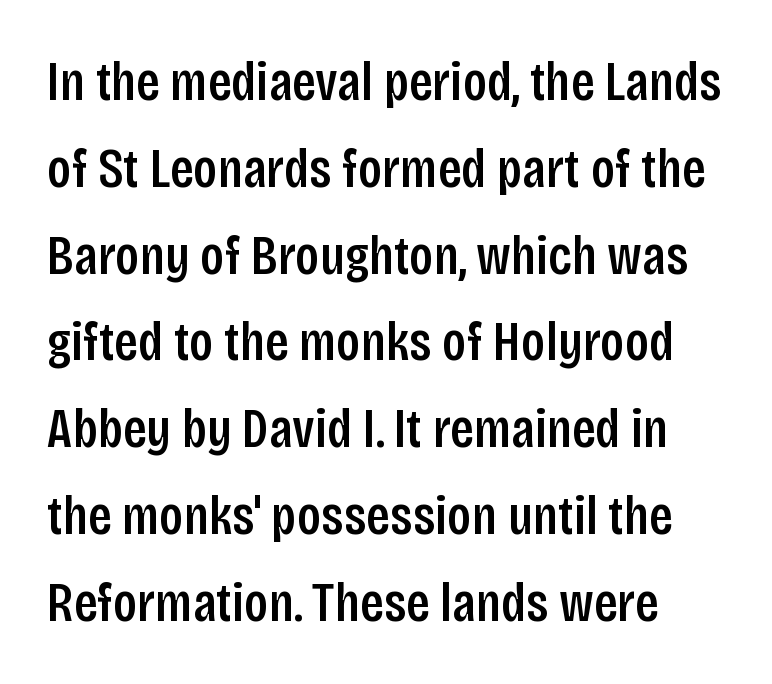
The image shows 56 px semibold, condensed sans-serif type, upright; set normal line spacing (1.55x), normal letter spacing, not underlined; low stroke contrast and a large x-height.
